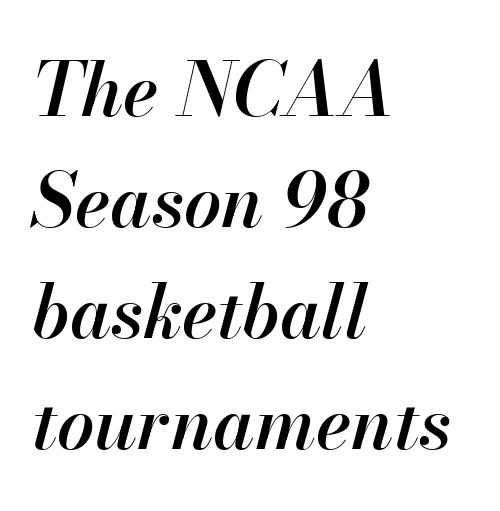
Q: Is the text bold? A: Semi-bold.
Q: Is the text italic (slanted)? A: Yes, it leans right by about 13 degrees.
Q: Is the text underlined? A: No.
Q: How is the paragraph aligned? A: Left-aligned.
Q: Is the spacing between letters normal or unusually wide? A: Normal.
Q: Is the spacing between lines tight, normal or loose? A: Normal.
Q: Width (condensed, normal, or wide)? A: Normal.
Q: Stroke contrast? A: High.
Q: x-height? A: Small.
Q: Monospaced? A: No.
